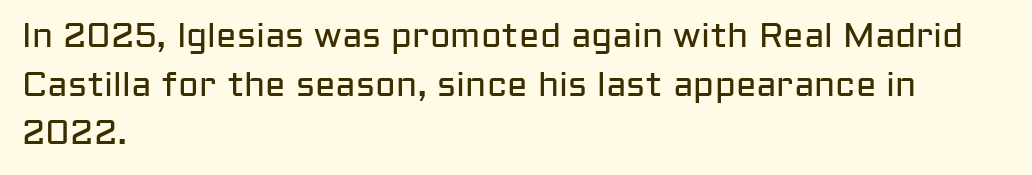
The image shows 34 px regular-weight sans-serif type, upright; set left-aligned, normal line spacing (1.43x), normal letter spacing, not underlined; low stroke contrast and a medium x-height.
